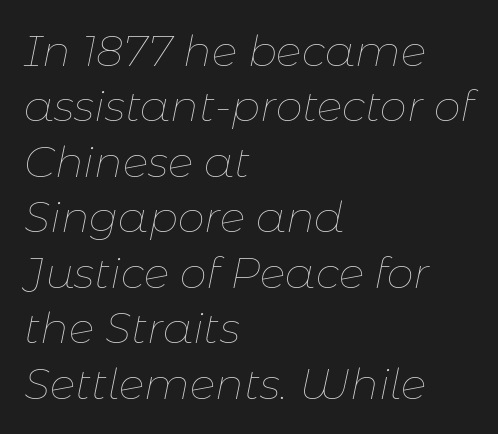
Students, observe: this is what conventionally led text looks like. No extra tracking has been applied to these lines. The strip under each line holds only bare page. A typesetter would mark this as italic. The strokes carry an ordinary text weight at most. The paragraph has a hard left edge and a soft right edge.
